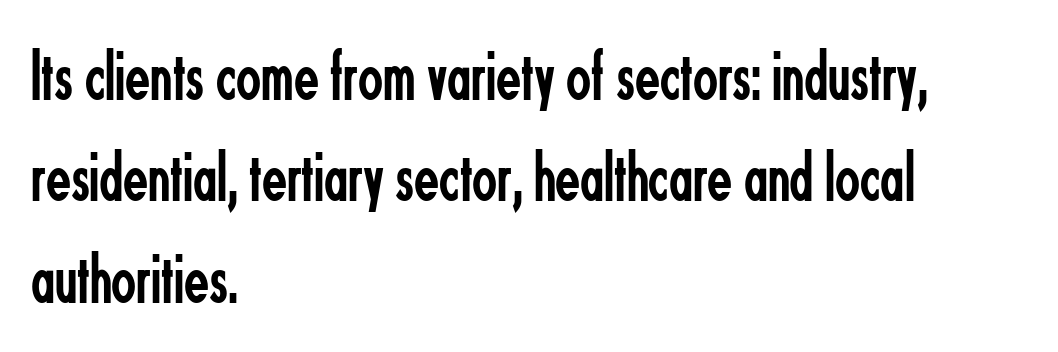
The gaps between neighbouring characters are ordinary and unremarkable. Clear beneath every line of the passage. Looks like regular typesetting: each glyph gets only the width it needs. Nothing heavy about these letters — not bold at all. Compared with a centered layout, this one pins lines to the left instead.
